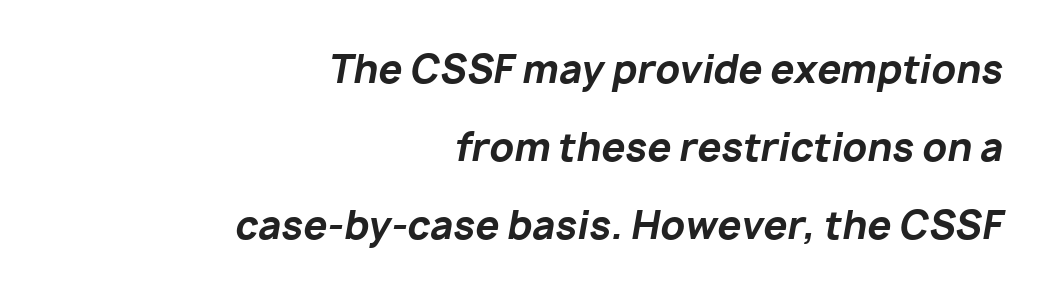
The compositor pushed each line to the right boundary. Proportional: the letters do not fall into vertical columns. Set as a true bold cut, around the 700 mark. In terms of letterspacing, this is plain default setting.
